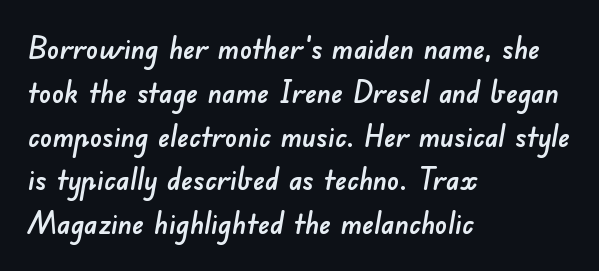
Typeset ragged right — the left edge is the straight one. The baseline area is clear. There is no visible air inserted between adjacent glyphs. Character widths vary here, with narrow letters taking less room than wide ones. Leading matches the norm, producing a regular column. A typesetter would label this face a sans.
